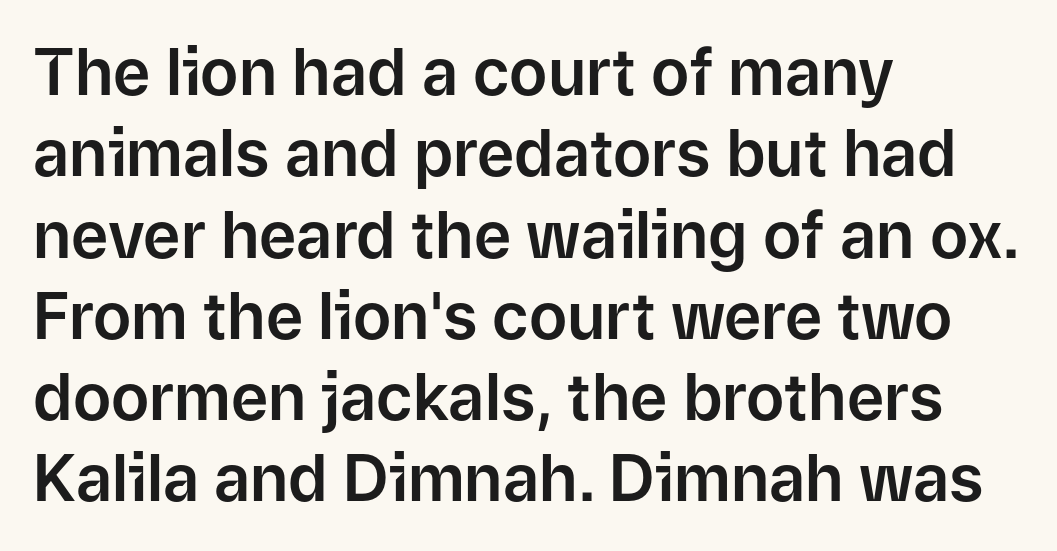
Q: Is the text italic (slanted)? A: No, it is upright.
Q: Is the typeface a serif or a sans-serif typeface? A: Sans-serif.
Q: Is the text underlined? A: No.
Q: How is the paragraph aligned? A: Left-aligned.
Q: Is the spacing between letters normal or unusually wide? A: Normal.
Q: Is the spacing between lines tight, normal or loose? A: Normal.
Q: Width (condensed, normal, or wide)? A: Normal.
Q: Stroke contrast? A: Low.
Q: x-height? A: Medium.
Q: Monospaced? A: No.
